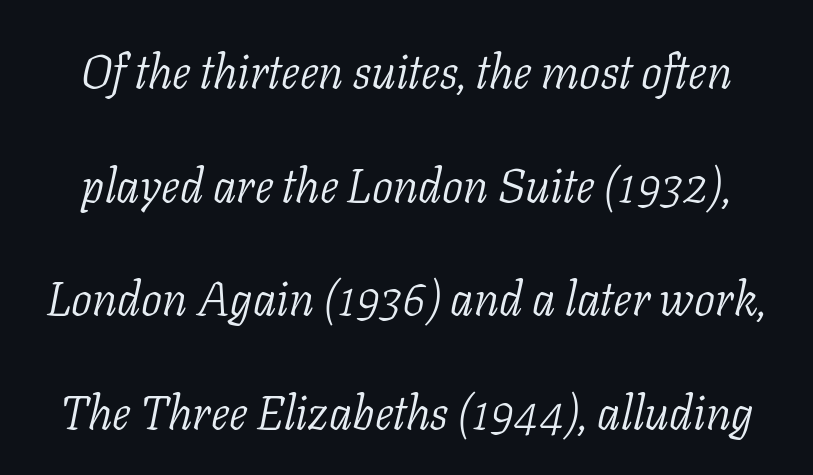
The image shows 47 px light serif type, italic (leaning right); set loose line spacing (2.42x), normal letter spacing, not underlined; low stroke contrast and a medium x-height.
